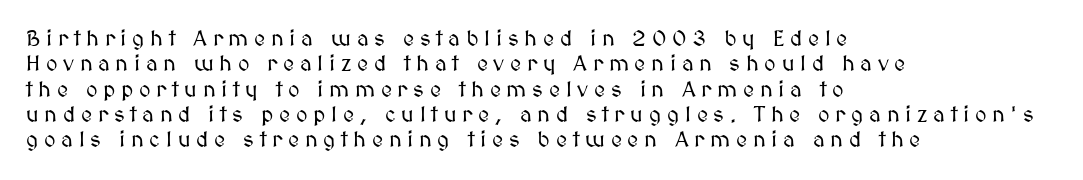
Q: Is the text italic (slanted)? A: No, it is upright.
Q: Is the text underlined? A: No.
Q: How is the paragraph aligned? A: Left-aligned.
Q: Is the spacing between letters normal or unusually wide? A: Unusually wide.
Q: Is the spacing between lines tight, normal or loose? A: Tight.
